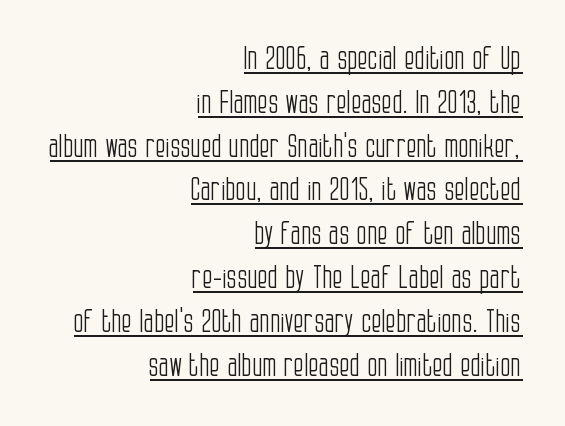
{"serif": "no", "italic": "no", "bold": "no", "weight": "light", "width": "condensed", "stroke_contrast": "low", "x_height": "large", "monospaced": "no", "underline": "yes", "align": "right", "line_spacing": "normal", "line_spacing_ratio": 1.46, "letter_spacing": "normal", "letter_spacing_em": 0.0, "glyph_px": 30}
